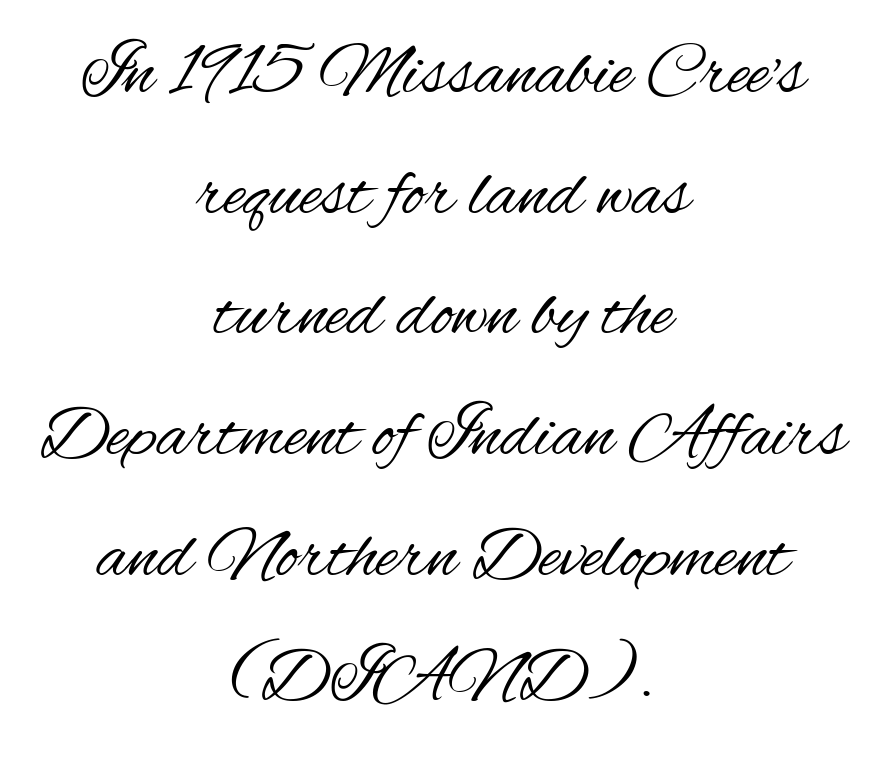
{"serif": "no", "bold": "no", "weight": "regular", "width": "condensed", "stroke_contrast": "medium", "x_height": "small", "monospaced": "no", "underline": "no", "align": "center", "line_spacing": "normal", "line_spacing_ratio": 1.61, "letter_spacing": "normal", "letter_spacing_em": 0.0, "glyph_px": 75}
